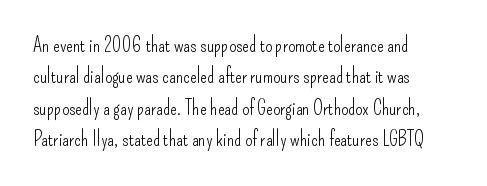
The image shows 20 px text type, upright; set left-aligned, normal line spacing (1.57x), normal letter spacing, not underlined.
